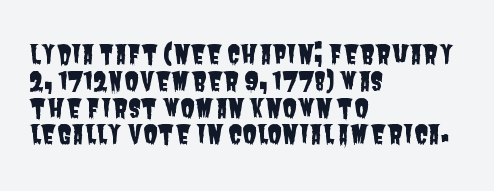
Q: Is the text underlined? A: No.
Q: How is the paragraph aligned? A: Left-aligned.
Q: Is the spacing between letters normal or unusually wide? A: Normal.
Q: Is the spacing between lines tight, normal or loose? A: Tight.
